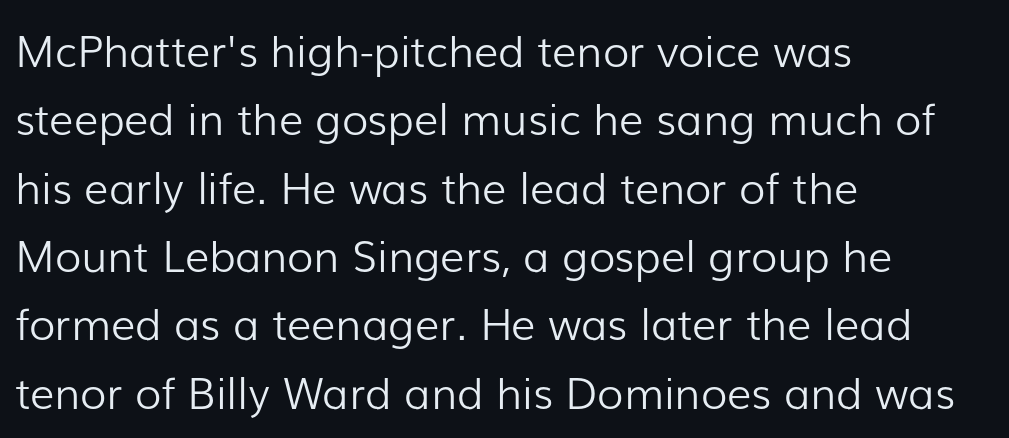
Q: Is the text bold? A: No.
Q: Is the text italic (slanted)? A: No, it is upright.
Q: Is the typeface a serif or a sans-serif typeface? A: Sans-serif.
Q: Is the text underlined? A: No.
Q: How is the paragraph aligned? A: Left-aligned.
Q: Is the spacing between letters normal or unusually wide? A: Normal.
Q: Is the spacing between lines tight, normal or loose? A: Normal.
Q: Width (condensed, normal, or wide)? A: Normal.
Q: Stroke contrast? A: Low.
Q: x-height? A: Medium.
Q: Monospaced? A: No.
